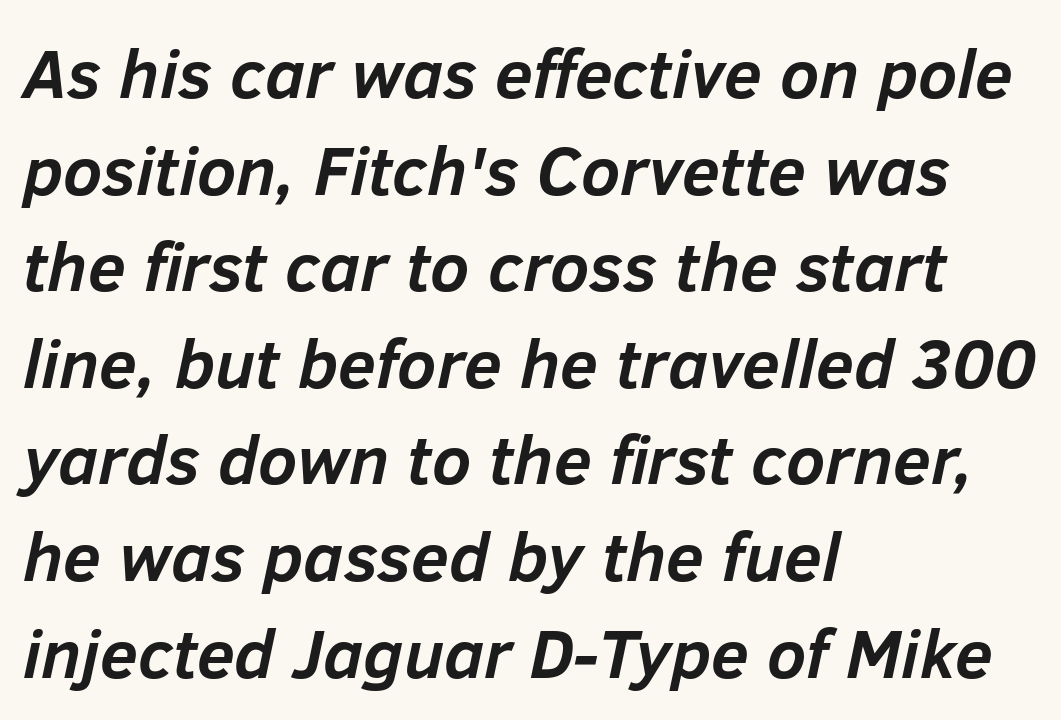
The image shows 69 px semibold type, italic (leaning right); set left-aligned, normal line spacing (1.4x), normal letter spacing, not underlined; low stroke contrast and a medium x-height.
